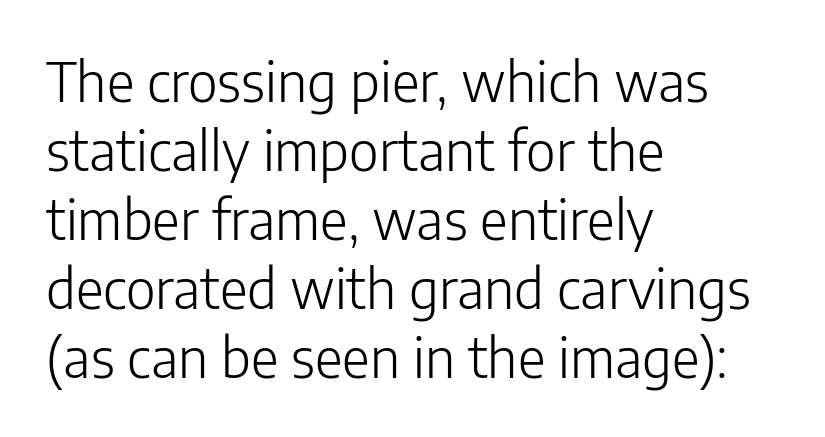
Q: Is the text bold? A: No.
Q: Is the text italic (slanted)? A: No, it is upright.
Q: Is the typeface a serif or a sans-serif typeface? A: Sans-serif.
Q: Is the text underlined? A: No.
Q: How is the paragraph aligned? A: Left-aligned.
Q: Is the spacing between letters normal or unusually wide? A: Normal.
Q: Is the spacing between lines tight, normal or loose? A: Normal.
Q: Width (condensed, normal, or wide)? A: Normal.
Q: Stroke contrast? A: Low.
Q: x-height? A: Medium.
Q: Monospaced? A: No.
